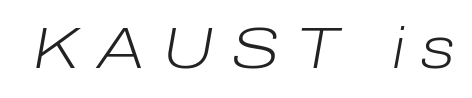
The image shows 58 px light type, italic (leaning right); set unusually wide letter spacing (+0.28 em), not underlined; low stroke contrast and a medium x-height.
